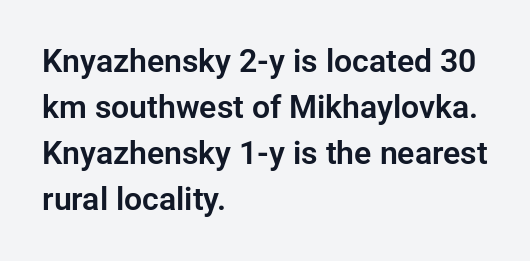
If you measured baseline to baseline, you'd find a middling distance. Characters remain perfectly vertical along every line. The text was rendered using a sans face with plain stroke endings. Is this a fixed-width face? No — the glyphs have proportional, varying widths. The specimen omits any rule beneath the text block's lines.
